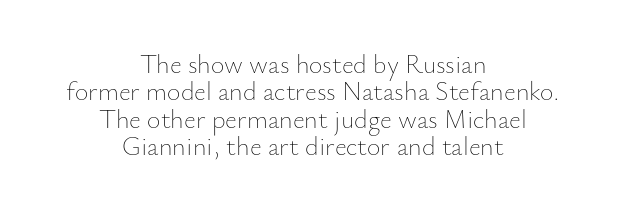
Nothing heavy about these letters — not bold at all. Where is the straight margin? There isn't one; the lines are centered. Compared with typical body copy, the letter spacing here is the same. How would I describe the line gaps? Narrow and economical. Each row of text sits above clean, open space.
